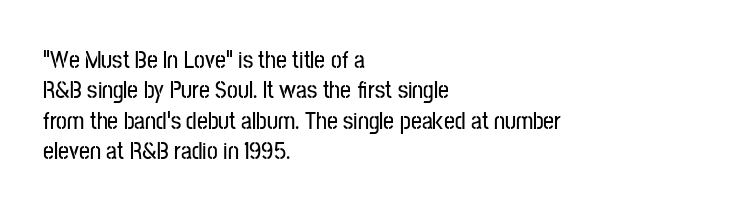
Q: Is the text italic (slanted)? A: No, it is upright.
Q: Is the text underlined? A: No.
Q: How is the paragraph aligned? A: Left-aligned.
Q: Is the spacing between letters normal or unusually wide? A: Normal.
Q: Is the spacing between lines tight, normal or loose? A: Normal.
